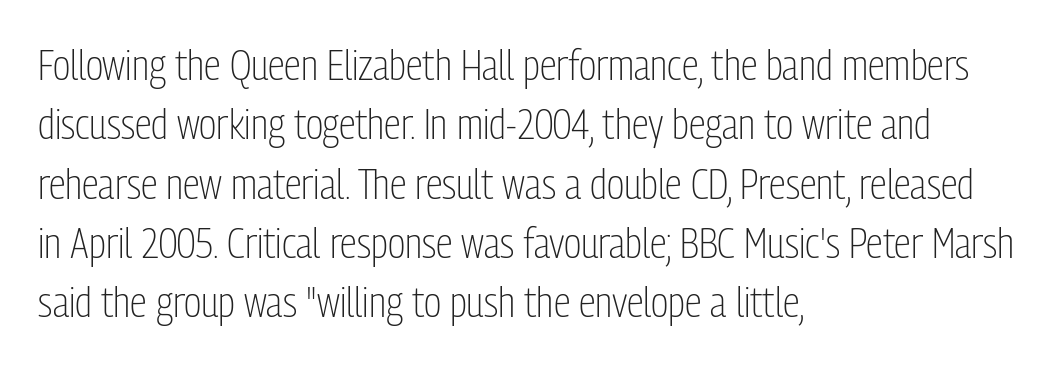
Q: Is the text bold? A: No.
Q: Is the text italic (slanted)? A: No, it is upright.
Q: Is the typeface a serif or a sans-serif typeface? A: Sans-serif.
Q: Is the text underlined? A: No.
Q: How is the paragraph aligned? A: Left-aligned.
Q: Is the spacing between letters normal or unusually wide? A: Normal.
Q: Is the spacing between lines tight, normal or loose? A: Normal.
Q: Width (condensed, normal, or wide)? A: Condensed.
Q: Stroke contrast? A: Low.
Q: x-height? A: Medium.
Q: Monospaced? A: No.
